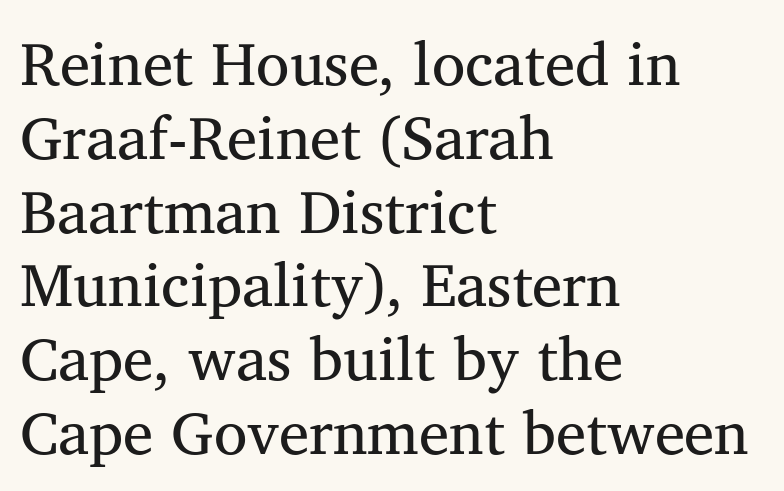
The image shows 61 px regular-weight serif type, upright; set left-aligned, line spacing 1.21x, normal letter spacing, not underlined; medium stroke contrast and a medium x-height.
